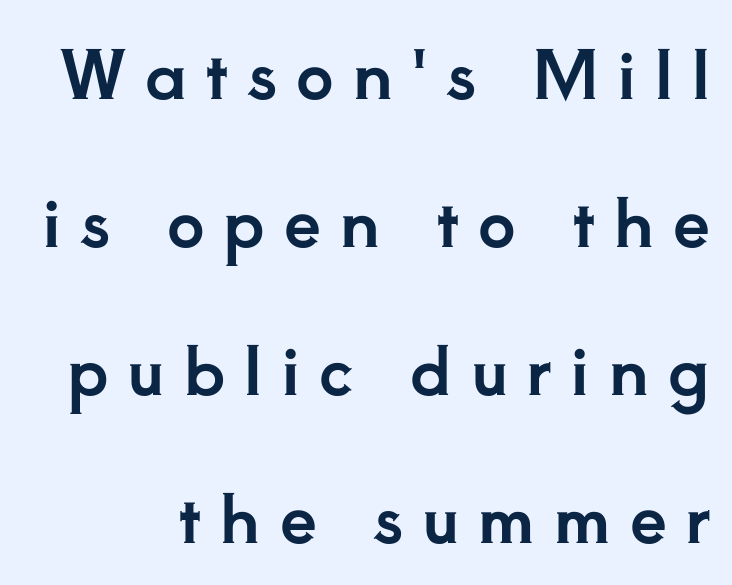
The image shows 66 px serif type, upright; set loose line spacing (2.24x), unusually wide letter spacing (+0.29 em), not underlined; low stroke contrast and a small x-height.
